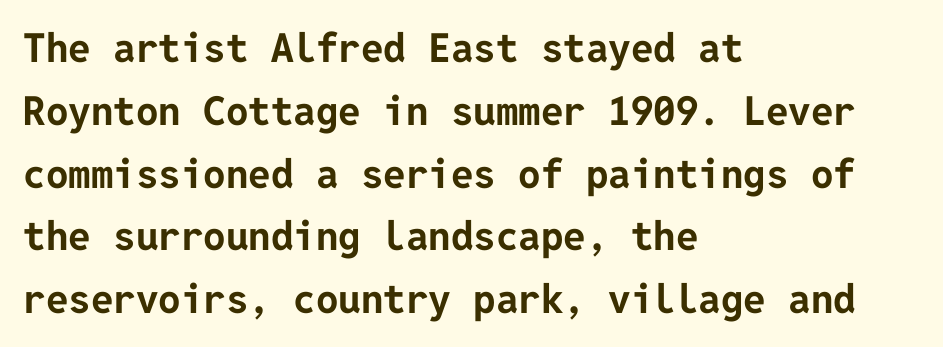
The image shows 40 px bold sans-serif type, upright; set left-aligned, normal line spacing (1.57x), normal letter spacing, not underlined; low stroke contrast and a medium x-height.
